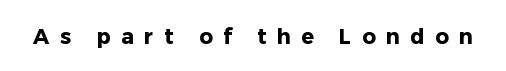
The image shows 21 px bold type, upright; set unusually wide letter spacing (+0.5 em), not underlined.
